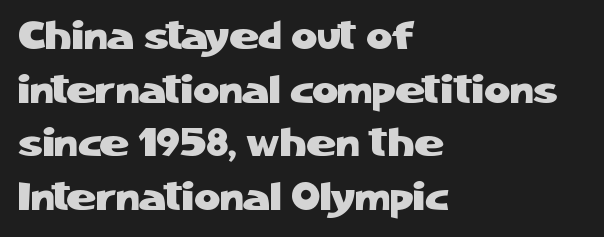
Q: Is the text italic (slanted)? A: No, it is upright.
Q: Is the typeface a serif or a sans-serif typeface? A: Sans-serif.
Q: Is the text underlined? A: No.
Q: How is the paragraph aligned? A: Left-aligned.
Q: Is the spacing between letters normal or unusually wide? A: Normal.
Q: Is the spacing between lines tight, normal or loose? A: Normal.
Q: Width (condensed, normal, or wide)? A: Normal.
Q: Stroke contrast? A: Low.
Q: x-height? A: Medium.
Q: Monospaced? A: No.
